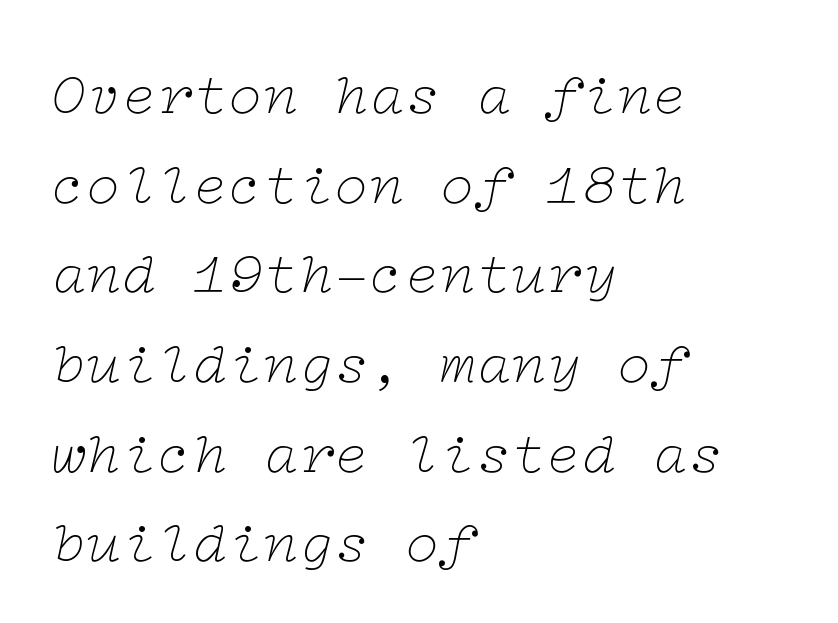
{"serif": "yes", "italic": "yes", "lean": "right", "slant_degrees": 12, "bold": "no", "weight": "thin", "width": "wide", "stroke_contrast": "low", "x_height": "medium", "underline": "no", "align": "left", "line_spacing": "normal", "line_spacing_ratio": 1.52, "letter_spacing": "normal", "letter_spacing_em": 0.0, "glyph_px": 59}
